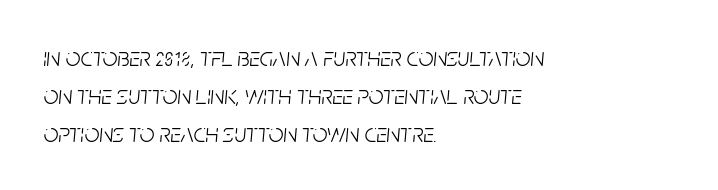
{"italic": "yes", "lean": "right", "slant_degrees": 5, "bold": "no", "underline": "no", "align": "left", "line_spacing": "normal", "line_spacing_ratio": 1.47, "letter_spacing": "normal", "letter_spacing_em": 0.0, "glyph_px": 26}
